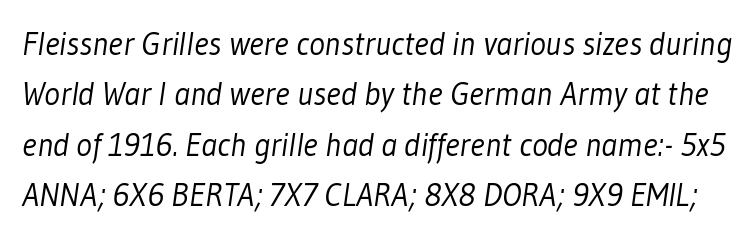
{"serif": "no", "bold": "no", "weight": "light", "width": "condensed", "stroke_contrast": "low", "x_height": "medium", "monospaced": "no", "underline": "no", "line_spacing": "normal", "line_spacing_ratio": 1.53, "letter_spacing": "normal", "letter_spacing_em": 0.0, "glyph_px": 33}
